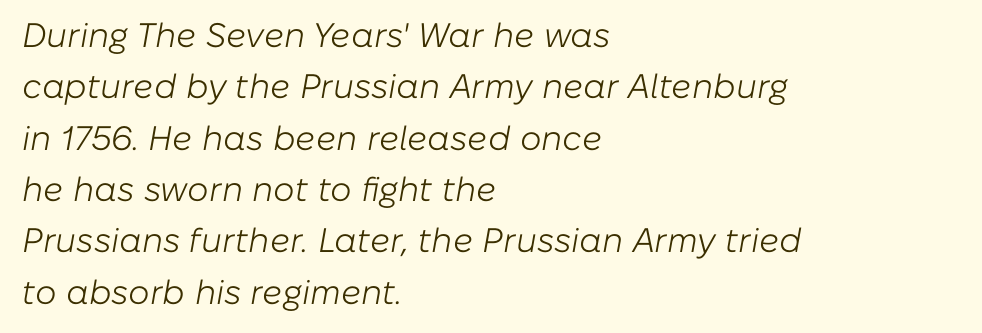
The image shows 34 px light type, italic (leaning right); set left-aligned, normal line spacing (1.51x), normal letter spacing, not underlined; low stroke contrast and a medium x-height.
